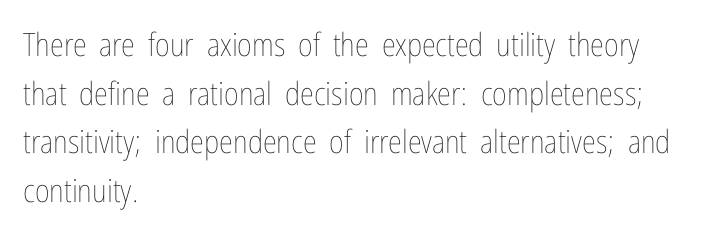
Q: Is the text bold? A: No.
Q: Is the text italic (slanted)? A: No, it is upright.
Q: Is the text underlined? A: No.
Q: How is the paragraph aligned? A: Left-aligned.
Q: Is the spacing between letters normal or unusually wide? A: Normal.
Q: Is the spacing between lines tight, normal or loose? A: Normal.
Q: Width (condensed, normal, or wide)? A: Condensed.
Q: Stroke contrast? A: Low.
Q: x-height? A: Medium.
Q: Monospaced? A: No.
